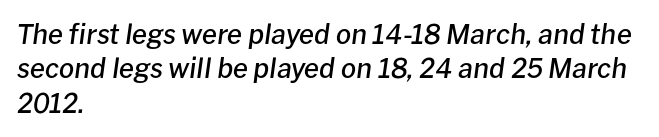
{"italic": "yes", "lean": "right", "slant_degrees": 8, "bold": "semi", "underline": "no", "align": "left", "line_spacing": "normal", "line_spacing_ratio": 1.27, "letter_spacing": "normal", "letter_spacing_em": 0.0, "glyph_px": 27}
